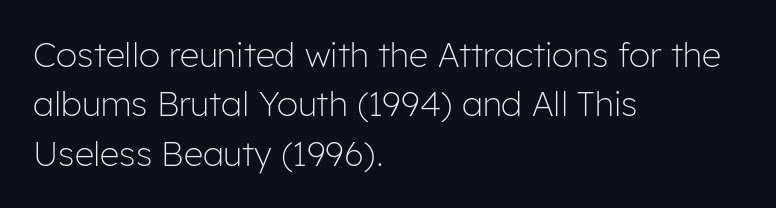
Q: Is the text bold? A: No.
Q: Is the text italic (slanted)? A: No, it is upright.
Q: Is the typeface a serif or a sans-serif typeface? A: Sans-serif.
Q: Is the text underlined? A: No.
Q: How is the paragraph aligned? A: Left-aligned.
Q: Is the spacing between letters normal or unusually wide? A: Normal.
Q: Is the spacing between lines tight, normal or loose? A: Normal.
Q: Width (condensed, normal, or wide)? A: Normal.
Q: Stroke contrast? A: Low.
Q: x-height? A: Medium.
Q: Monospaced? A: No.
